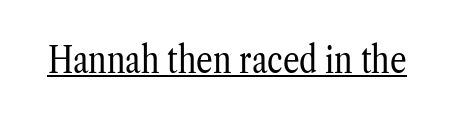
The image shows 37 px regular-weight, condensed serif type, upright; set normal letter spacing, underlined; low stroke contrast and a medium x-height.
